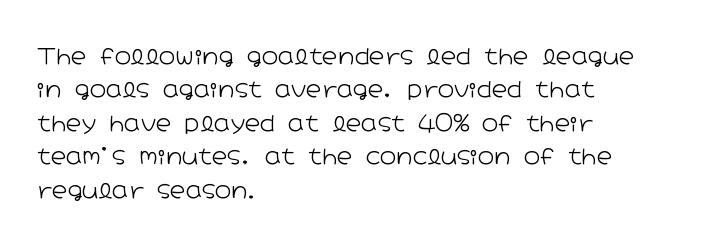
{"italic": "no", "bold": "no", "underline": "no", "align": "left", "line_spacing": "normal", "line_spacing_ratio": 1.52, "letter_spacing": "normal", "letter_spacing_em": 0.0, "glyph_px": 22}
